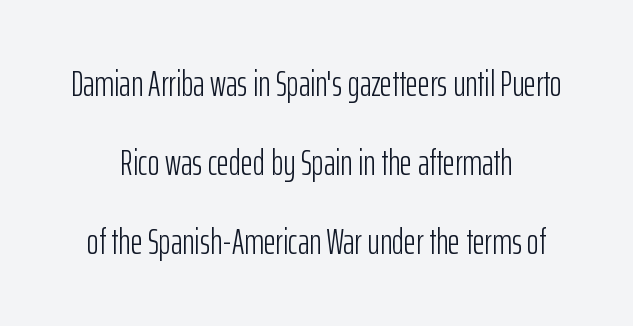
{"serif": "no", "italic": "no", "bold": "no", "weight": "light", "width": "condensed", "stroke_contrast": "low", "x_height": "medium", "monospaced": "no", "underline": "no", "line_spacing": "loose", "line_spacing_ratio": 2.14, "letter_spacing": "normal", "letter_spacing_em": 0.0, "glyph_px": 37}
